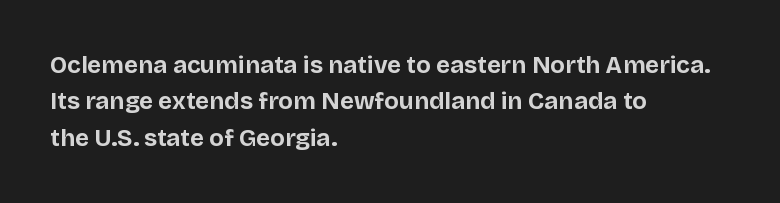
The image shows 24 px bold type, upright; set left-aligned, normal line spacing (1.52x), normal letter spacing, not underlined.
